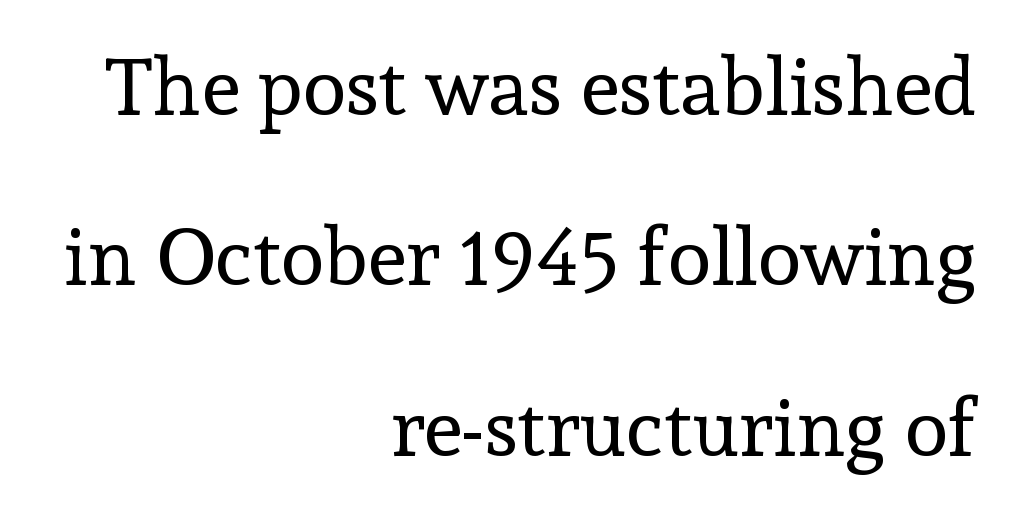
Compared with typical body copy, the letter spacing here is the same. The letters advance in unequal steps, a hallmark of proportional type. This reads as an unemphasized weight, regular at the heaviest. The strip under each line holds only bare page.
